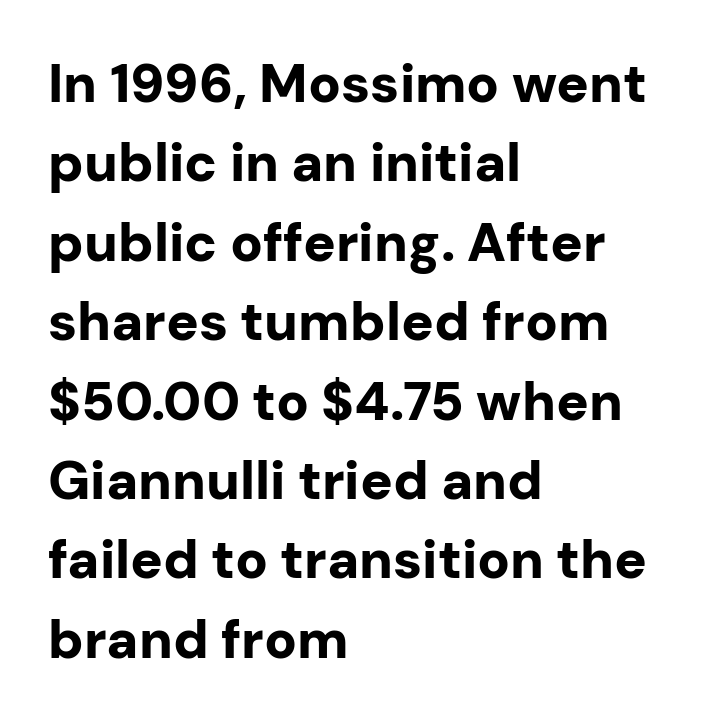
Q: Is the text bold? A: Yes.
Q: Is the text italic (slanted)? A: No, it is upright.
Q: Is the typeface a serif or a sans-serif typeface? A: Sans-serif.
Q: Is the text underlined? A: No.
Q: How is the paragraph aligned? A: Left-aligned.
Q: Is the spacing between letters normal or unusually wide? A: Normal.
Q: Is the spacing between lines tight, normal or loose? A: Normal.
Q: Width (condensed, normal, or wide)? A: Normal.
Q: Stroke contrast? A: Low.
Q: x-height? A: Medium.
Q: Monospaced? A: No.
